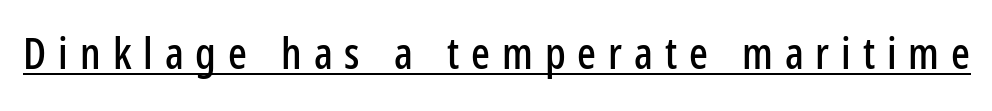
The face used here is proportionally spaced, like ordinary book or web type. The face used here appears with an underline applied. The horizontal fit of the characters is loose and conspicuously gappy. Style check: upright. Note: no serifs on the glyphs.
